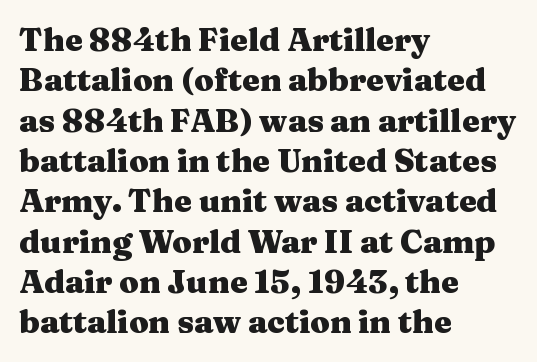
Q: Is the text bold? A: Yes.
Q: Is the text italic (slanted)? A: No, it is upright.
Q: Is the typeface a serif or a sans-serif typeface? A: Serif.
Q: Is the text underlined? A: No.
Q: How is the paragraph aligned? A: Left-aligned.
Q: Is the spacing between letters normal or unusually wide? A: Normal.
Q: Is the spacing between lines tight, normal or loose? A: Normal.
Q: Width (condensed, normal, or wide)? A: Wide.
Q: Stroke contrast? A: Medium.
Q: x-height? A: Medium.
Q: Monospaced? A: No.
